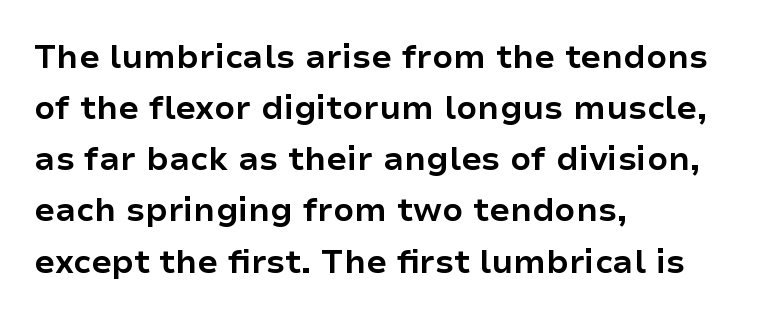
The typesetter chose a ragged-right arrangement here. Notice how the stems are strictly vertical — no italics here. Descenders hang freely into open space. A typesetter would call this zero additional tracking. This sample uses a sans-serif face.
